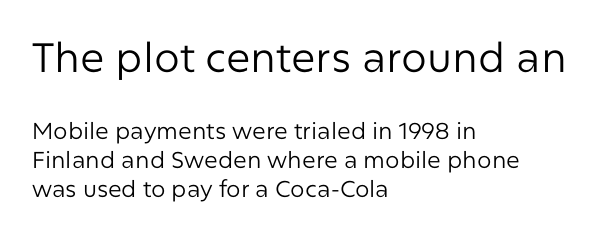
{"serif": "no", "italic": "no", "bold": "no", "weight": "regular", "width": "normal", "stroke_contrast": "low", "x_height": "medium", "monospaced": "no", "underline": "no", "align": "left", "line_spacing": "normal", "line_spacing_ratio": 1.25, "letter_spacing": "normal", "letter_spacing_em": 0.0, "larger_block": "first", "size_ratio": 1.78, "glyph_px": 41}
